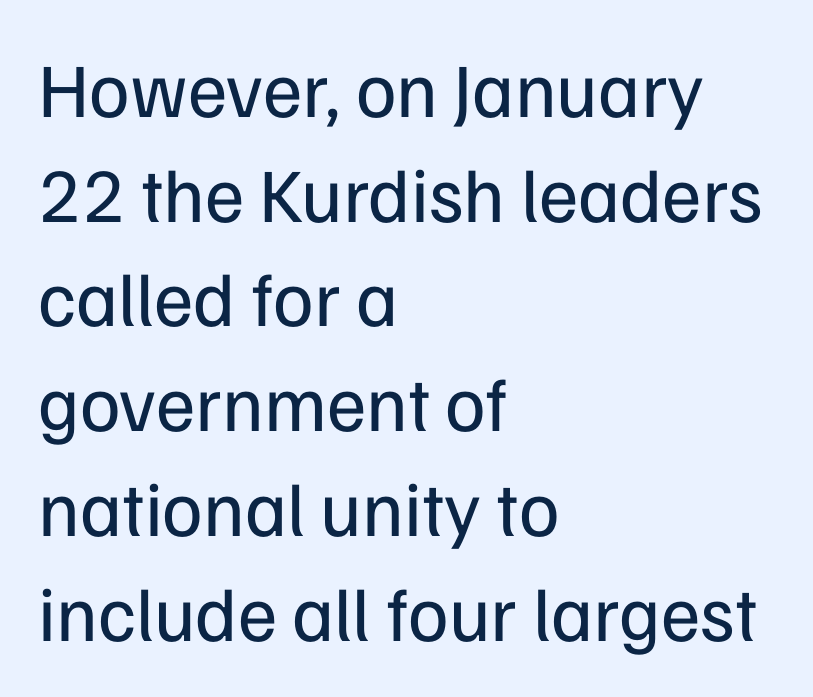
The rendering uses a moderate line-height, typical for paragraphs. Do the characters align in a grid? No, the font is proportional. Serif or sans? Sans — the stroke terminals are bare. The passage is arranged the way most books set body copy — flush left. Is the type heavy? It reads as light-to-regular instead. The strip under each line holds only bare page.
